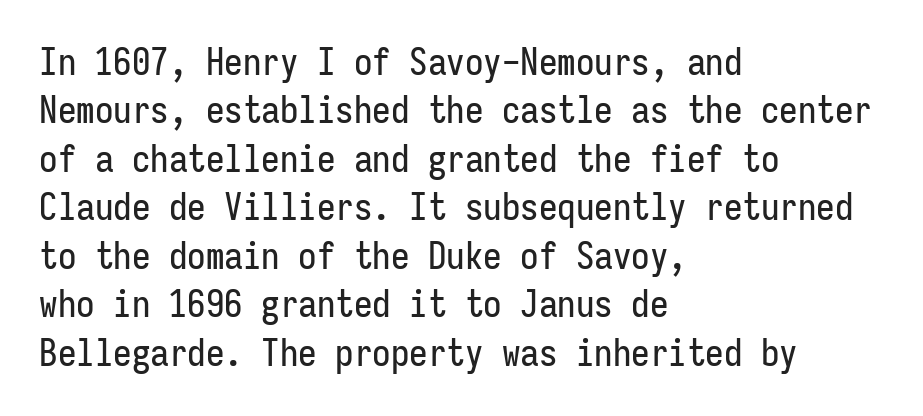
Here the designer chose a console-style face with uniform glyph widths. The rendering uses a moderate line-height, typical for paragraphs. The lines are quadded left. Decoration check: the copy has no underline. What kind of face is this? One without serifs — a sans.
